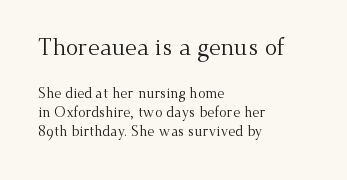
Q: Is the text bold? A: No.
Q: Is the text italic (slanted)? A: No, it is upright.
Q: Is the text underlined? A: No.
Q: How is the paragraph aligned? A: Left-aligned.
Q: Is the spacing between letters normal or unusually wide? A: Normal.
Q: Is the spacing between lines tight, normal or loose? A: Normal.
Q: Which block of text is set in a larger size, the first (top) or the second (bottom)? A: The first (top) one.
